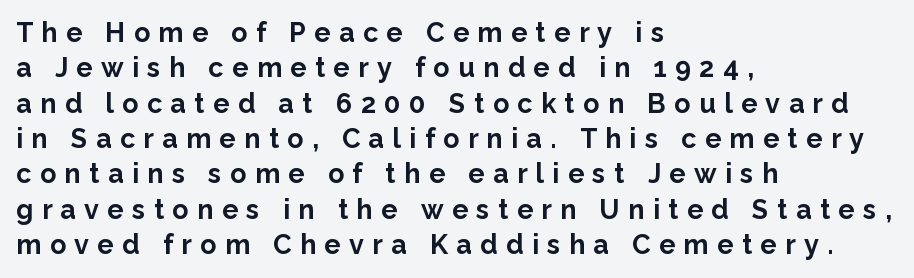
The image shows 27 px bold type, upright; set left-aligned, normal line spacing (1.31x), unusually wide letter spacing (+0.31 em), not underlined.
